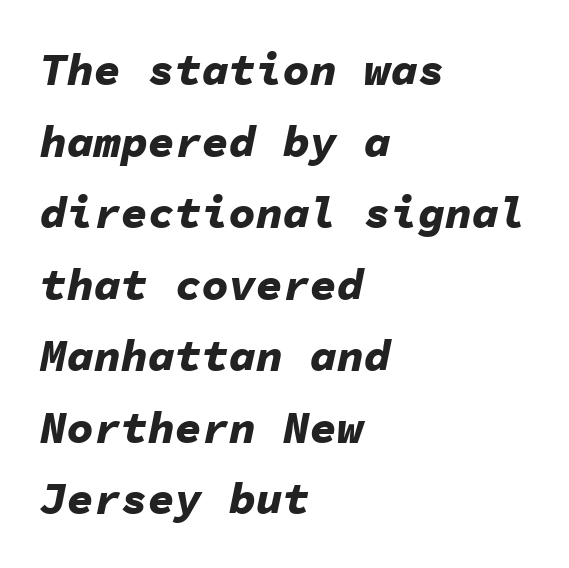
{"italic": "yes", "lean": "right", "slant_degrees": 11, "bold": "yes", "weight": "bold", "width": "normal", "stroke_contrast": "low", "x_height": "medium", "monospaced": "yes", "underline": "no", "align": "left", "line_spacing": "normal", "line_spacing_ratio": 1.59, "letter_spacing": "normal", "letter_spacing_em": 0.0, "glyph_px": 45}
